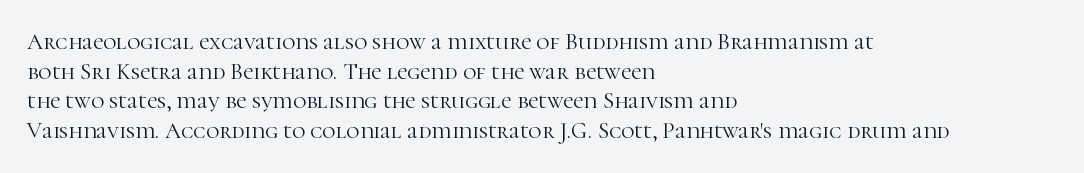
{"italic": "no", "bold": "no", "underline": "no", "align": "left", "line_spacing": "normal", "line_spacing_ratio": 1.29, "letter_spacing": "normal", "letter_spacing_em": 0.0, "glyph_px": 23}
